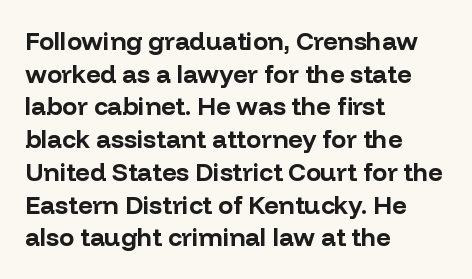
{"italic": "no", "bold": "yes", "underline": "no", "align": "left", "line_spacing": "normal", "line_spacing_ratio": 1.31, "letter_spacing": "normal", "letter_spacing_em": 0.0, "glyph_px": 25}
